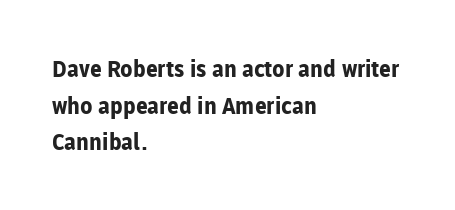
Q: Is the text bold? A: Yes.
Q: Is the text italic (slanted)? A: No, it is upright.
Q: Is the text underlined? A: No.
Q: How is the paragraph aligned? A: Left-aligned.
Q: Is the spacing between letters normal or unusually wide? A: Normal.
Q: Is the spacing between lines tight, normal or loose? A: Normal.
